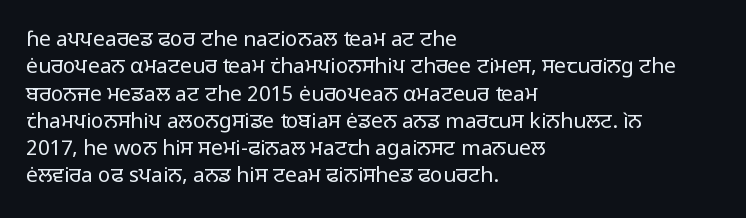
Reading down the block, your eye returns to a fixed left position each line. The weight tops out at a normal text grade. Interline gaps are of average width in this sample. The letters sit at their default tracking, neither squeezed nor spread.
